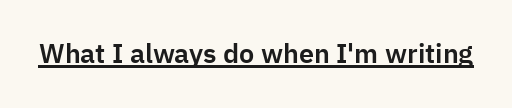
In terms of letterspacing, this is plain default setting. Ascenders rise straight up at ninety degrees. Underline: present.
